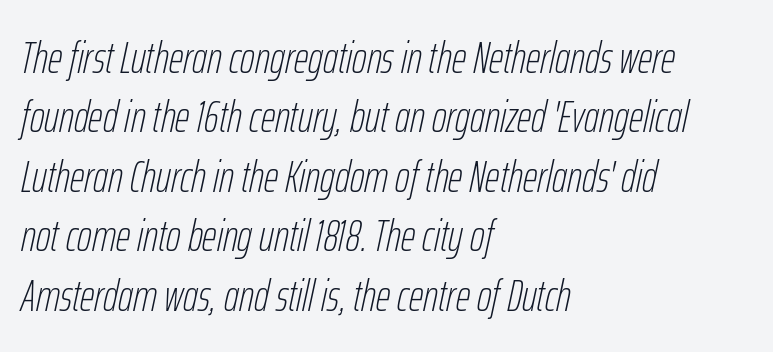
Q: Is the text bold? A: No.
Q: Is the text italic (slanted)? A: Yes, it leans right by about 12 degrees.
Q: Is the text underlined? A: No.
Q: How is the paragraph aligned? A: Left-aligned.
Q: Is the spacing between letters normal or unusually wide? A: Normal.
Q: Is the spacing between lines tight, normal or loose? A: Normal.
Q: Width (condensed, normal, or wide)? A: Condensed.
Q: Stroke contrast? A: Low.
Q: x-height? A: Medium.
Q: Monospaced? A: No.
